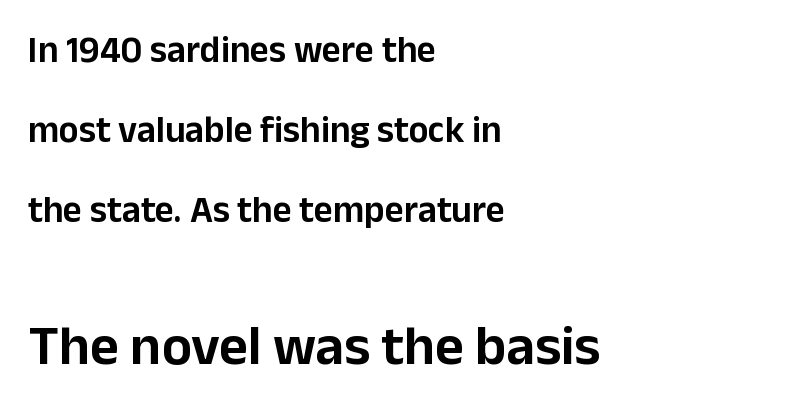
The image shows 56 px sans-serif type, upright; set left-aligned, loose line spacing (2.16x), normal letter spacing, not underlined; the second (bottom) block is 1.51x larger; low stroke contrast and a medium x-height.
